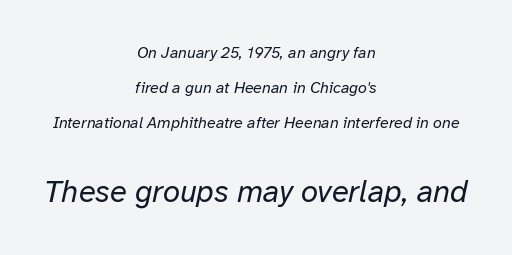
Here the second block reads like a headline and the first like body copy. The characters are drawn with everyday or finer stroke widths. This sample has the flowing, uneven cadence of proportional lettering. Letter spacing: default. Rows of type keep a wide berth in the vertical direction.
